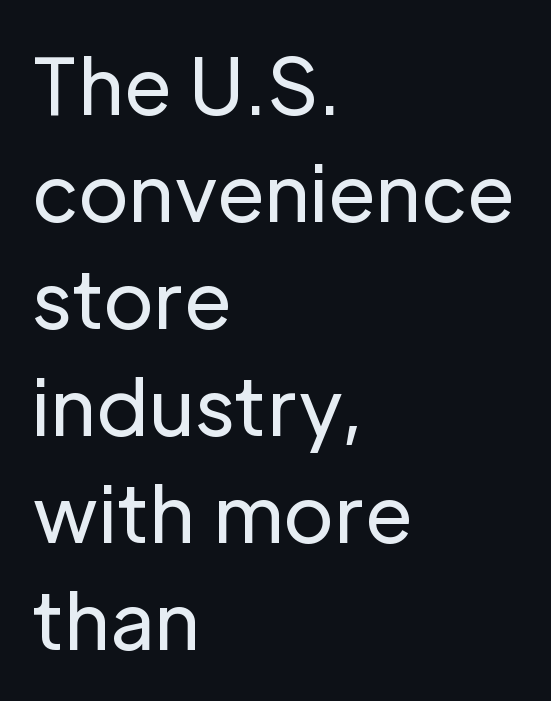
Q: Is the text bold? A: No.
Q: Is the text italic (slanted)? A: No, it is upright.
Q: Is the typeface a serif or a sans-serif typeface? A: Sans-serif.
Q: Is the text underlined? A: No.
Q: How is the paragraph aligned? A: Left-aligned.
Q: Is the spacing between letters normal or unusually wide? A: Normal.
Q: Is the spacing between lines tight, normal or loose? A: Normal.
Q: Width (condensed, normal, or wide)? A: Normal.
Q: Stroke contrast? A: Low.
Q: x-height? A: Medium.
Q: Monospaced? A: No.
